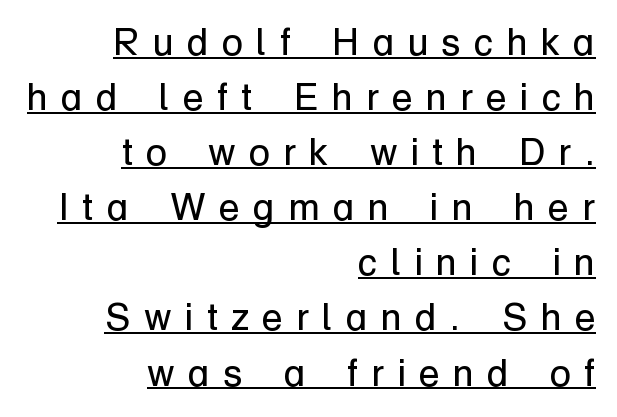
{"serif": "no", "italic": "no", "bold": "no", "weight": "regular", "width": "normal", "stroke_contrast": "low", "x_height": "medium", "monospaced": "no", "underline": "yes", "align": "right", "line_spacing": "normal", "line_spacing_ratio": 1.45, "letter_spacing": "wide", "letter_spacing_em": 0.35, "glyph_px": 38}
